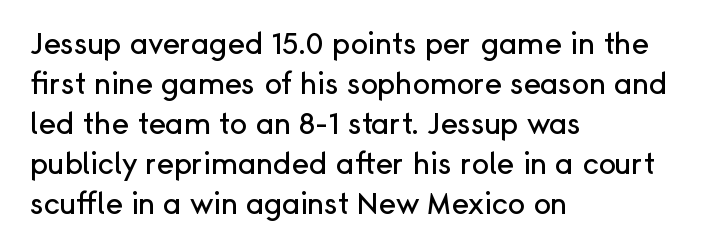
The image shows 29 px sans-serif type, upright; set left-aligned, normal line spacing (1.38x), normal letter spacing, not underlined; low stroke contrast and a medium x-height.
